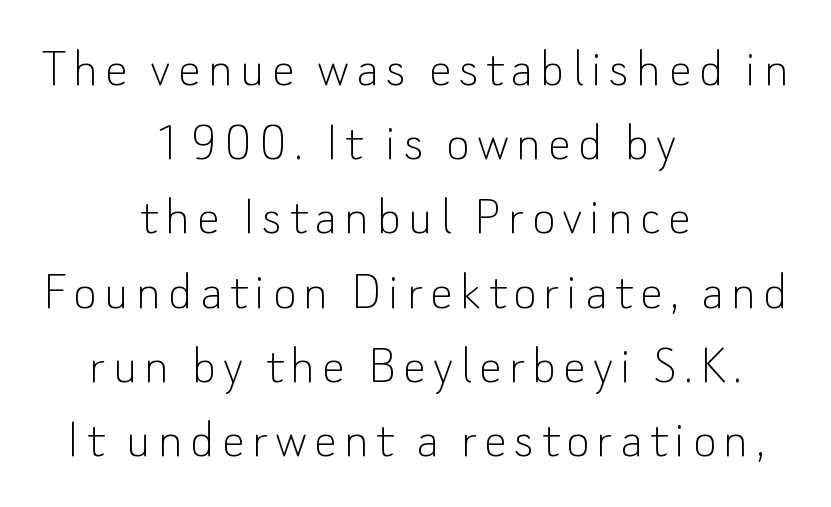
Q: Is the text bold? A: No.
Q: Is the text italic (slanted)? A: No, it is upright.
Q: Is the typeface a serif or a sans-serif typeface? A: Sans-serif.
Q: Is the text underlined? A: No.
Q: How is the paragraph aligned? A: Centered.
Q: Is the spacing between lines tight, normal or loose? A: Normal.
Q: Width (condensed, normal, or wide)? A: Normal.
Q: Stroke contrast? A: Low.
Q: x-height? A: Small.
Q: Monospaced? A: No.
